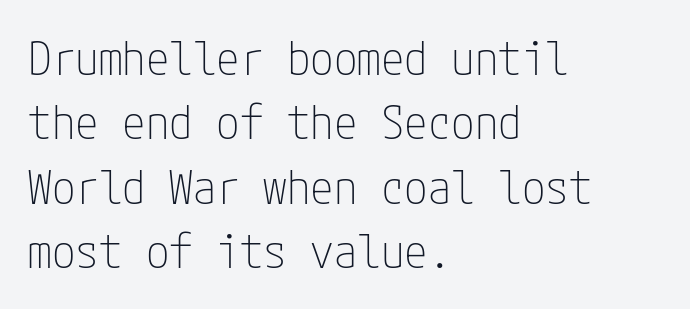
{"serif": "no", "italic": "no", "bold": "no", "weight": "thin", "width": "condensed", "stroke_contrast": "low", "x_height": "medium", "underline": "no", "align": "left", "line_spacing": "normal", "line_spacing_ratio": 1.37, "letter_spacing": "normal", "letter_spacing_em": 0.0, "glyph_px": 47}
